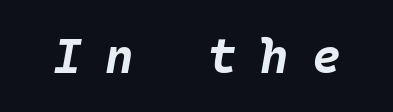
{"italic": "yes", "lean": "right", "slant_degrees": 10, "bold": "yes", "weight": "bold", "width": "normal", "stroke_contrast": "low", "x_height": "large", "monospaced": "yes", "underline": "no", "letter_spacing": "wide", "letter_spacing_em": 0.47, "glyph_px": 49}
